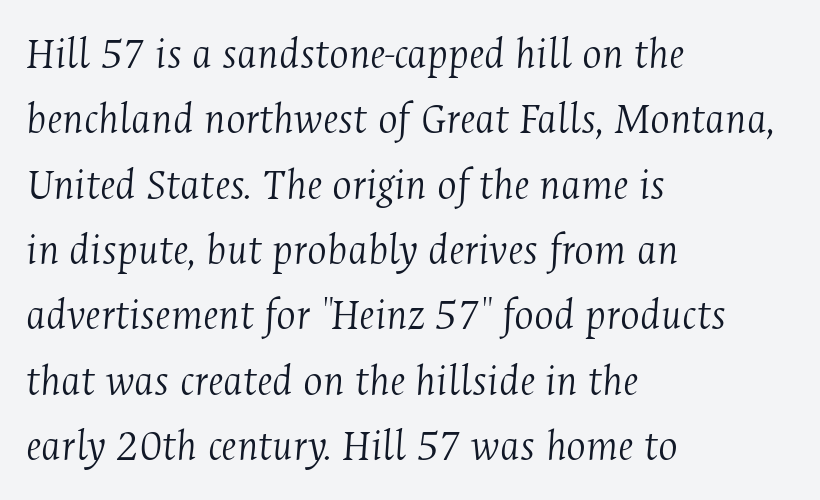
{"serif": "yes", "italic": "yes", "lean": "right", "slant_degrees": 4, "bold": "no", "weight": "light", "width": "condensed", "stroke_contrast": "medium", "x_height": "medium", "monospaced": "no", "underline": "no", "align": "left", "line_spacing": "normal", "line_spacing_ratio": 1.42, "letter_spacing": "normal", "letter_spacing_em": 0.0, "glyph_px": 46}
